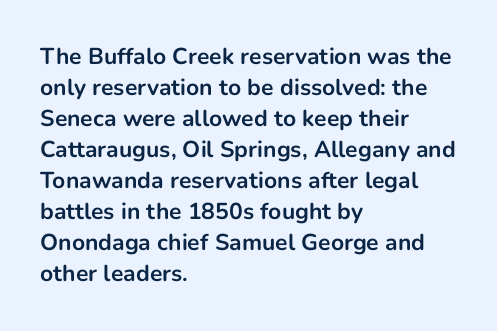
The image shows 23 px bold type, upright; set left-aligned, normal line spacing (1.35x), normal letter spacing, not underlined.
